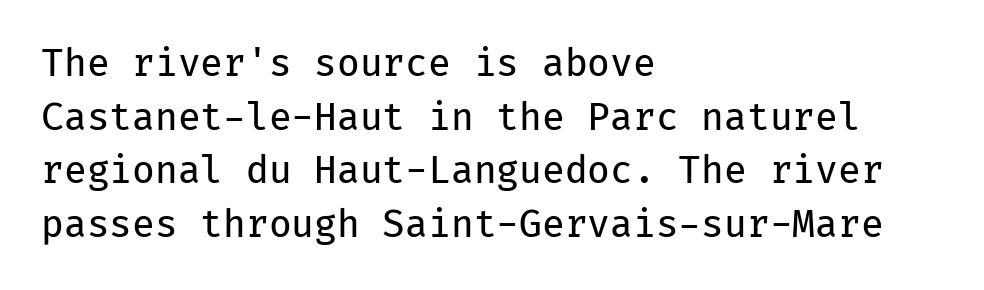
{"serif": "no", "italic": "no", "bold": "no", "weight": "regular", "width": "normal", "stroke_contrast": "low", "x_height": "medium", "monospaced": "yes", "underline": "no", "align": "left", "line_spacing": "normal", "line_spacing_ratio": 1.45, "letter_spacing": "normal", "letter_spacing_em": 0.0, "glyph_px": 37}
